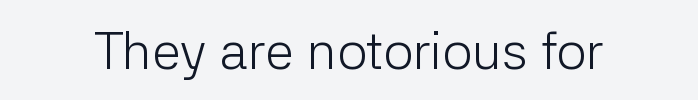
Varying glyph widths throughout — classic text-font behaviour. This sample uses a sans-serif face. Heaviness? Minimal to ordinary, like unemphasized prose. The foot of each line stays bare and open. The gaps between neighbouring characters are ordinary and unremarkable.
